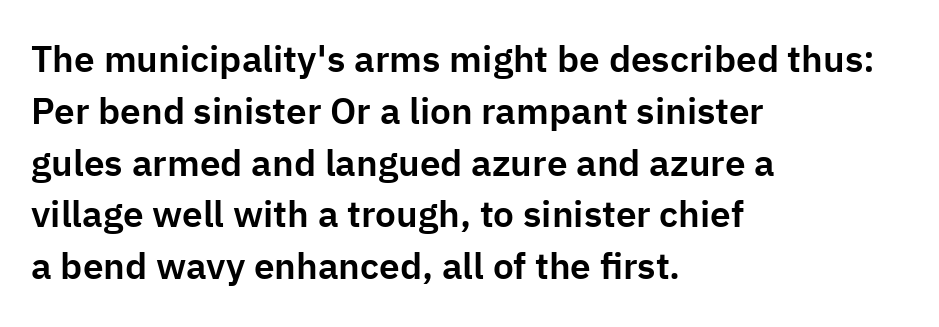
Q: Is the text italic (slanted)? A: No, it is upright.
Q: Is the typeface a serif or a sans-serif typeface? A: Sans-serif.
Q: Is the text underlined? A: No.
Q: How is the paragraph aligned? A: Left-aligned.
Q: Is the spacing between letters normal or unusually wide? A: Normal.
Q: Is the spacing between lines tight, normal or loose? A: Normal.
Q: Width (condensed, normal, or wide)? A: Normal.
Q: Stroke contrast? A: Low.
Q: x-height? A: Medium.
Q: Monospaced? A: No.
